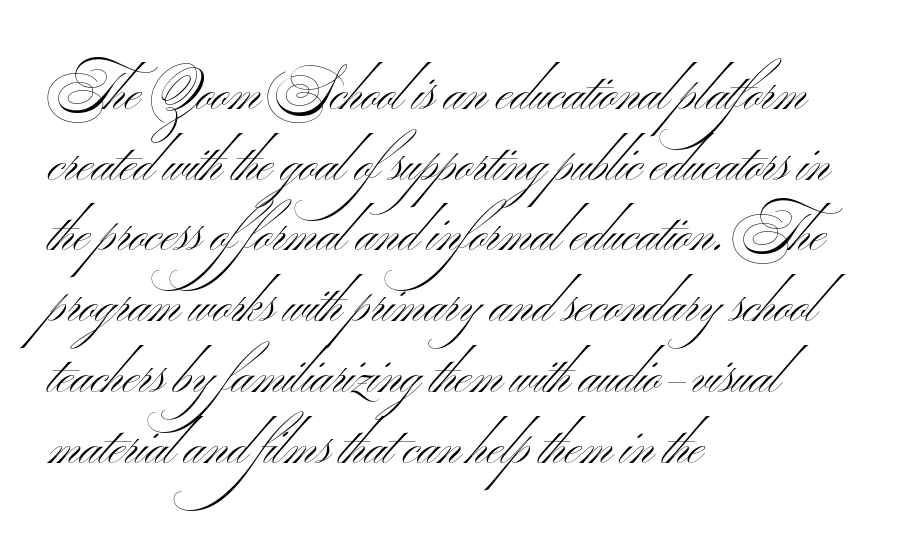
{"serif": "no", "bold": "no", "weight": "light", "width": "wide", "stroke_contrast": "medium", "x_height": "small", "monospaced": "no", "underline": "no", "align": "left", "line_spacing": "normal", "line_spacing_ratio": 1.36, "letter_spacing": "normal", "letter_spacing_em": 0.0, "glyph_px": 52}
